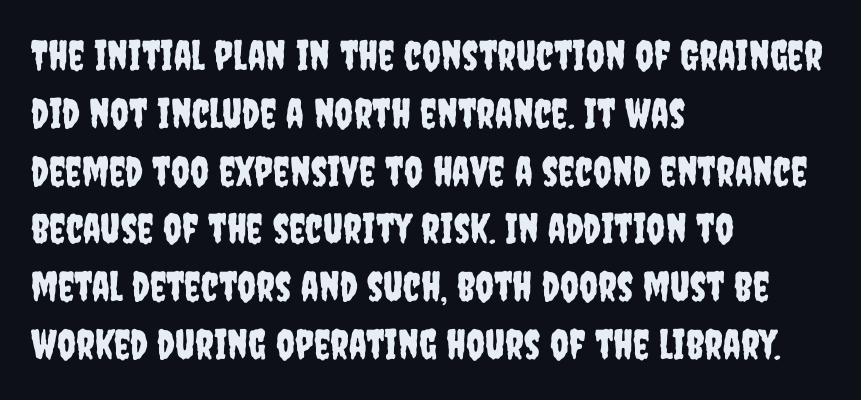
Here the glyphs are tracked normally, forming tight word shapes. A typesetter would call this proportional, since set widths differ per character. Notice how the passage keeps a crisp vertical edge on the left only. Compared with typical paragraphs, the rows here are spaced about the same.
